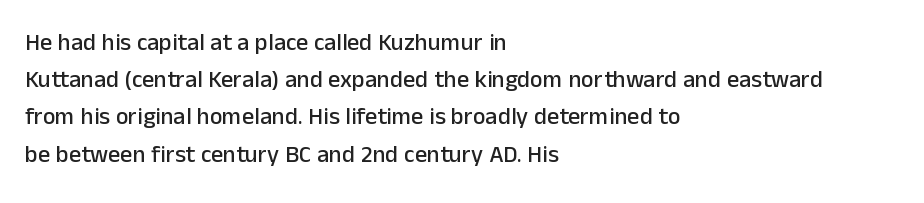
Interline gaps are of average width in this sample. The letters stand upright; this is a roman face. The face used here is rendered with its standard letterfit. Leftover space on each line is placed entirely after the last word. Beneath every word, the page is bare.
